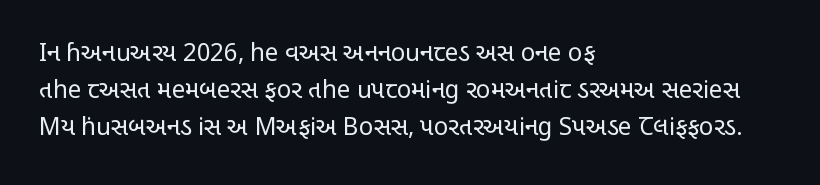
Ordinary non-slanted type is in use. This sample uses plain, unmodified letter spacing. Has an underline been added? It has not. The designer left line spacing at the default. The cut favours lightness, reaching ordinary text weight at its darkest. Layout note: lines flush left.
